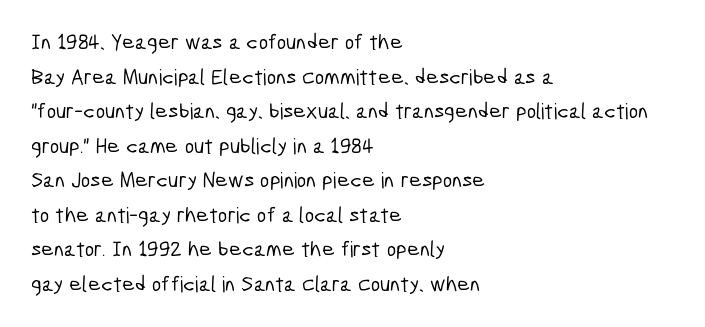
Q: Is the text underlined? A: No.
Q: How is the paragraph aligned? A: Left-aligned.
Q: Is the spacing between letters normal or unusually wide? A: Normal.
Q: Is the spacing between lines tight, normal or loose? A: Normal.
